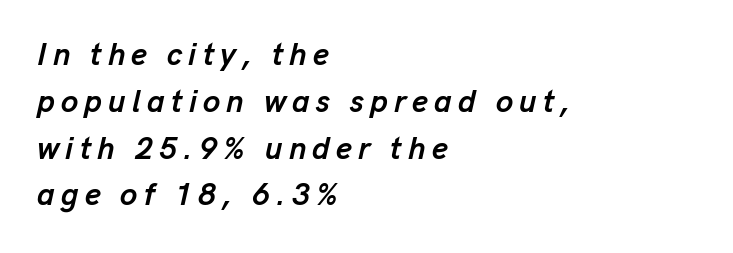
The image shows 31 px semibold type, italic (leaning right); set left-aligned, normal line spacing (1.51x), unusually wide letter spacing (+0.2 em), not underlined; low stroke contrast and a medium x-height.
